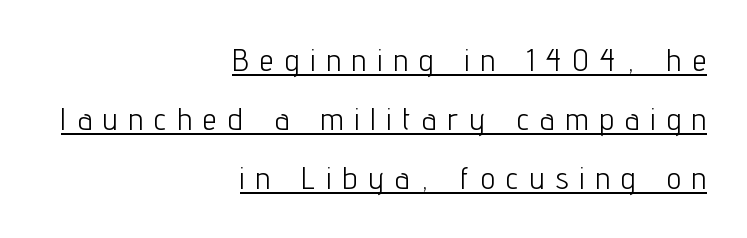
The image shows 31 px light, condensed sans-serif type, upright; set right-aligned, loose line spacing (1.9x), unusually wide letter spacing (+0.38 em), underlined; low stroke contrast and a medium x-height.
